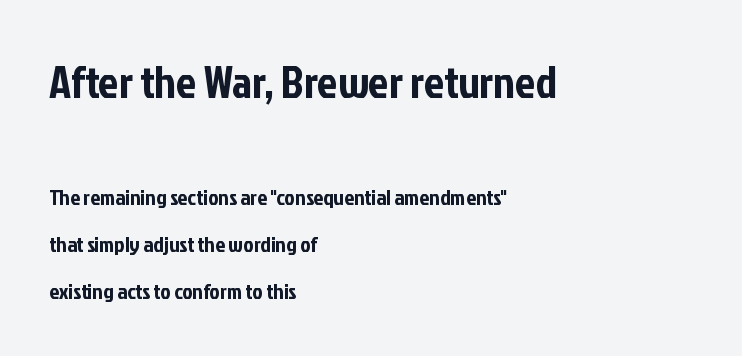
The image shows 45 px condensed sans-serif type, upright; set left-aligned, loose line spacing (2.13x), normal letter spacing, not underlined; the first (top) block is 2.05x larger; low stroke contrast and a medium x-height.
